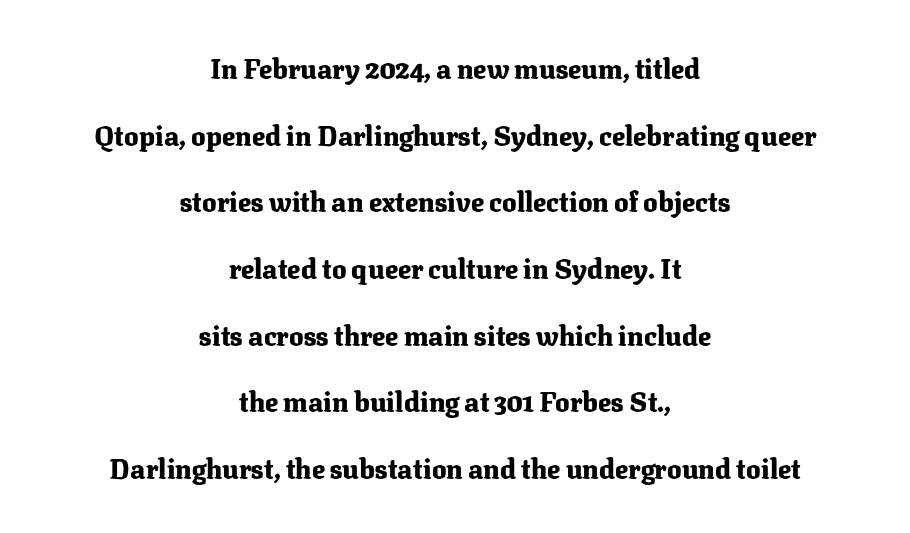
Q: Is the text bold? A: Yes.
Q: Is the text italic (slanted)? A: No, it is upright.
Q: Is the text underlined? A: No.
Q: How is the paragraph aligned? A: Centered.
Q: Is the spacing between letters normal or unusually wide? A: Normal.
Q: Is the spacing between lines tight, normal or loose? A: Loose.
